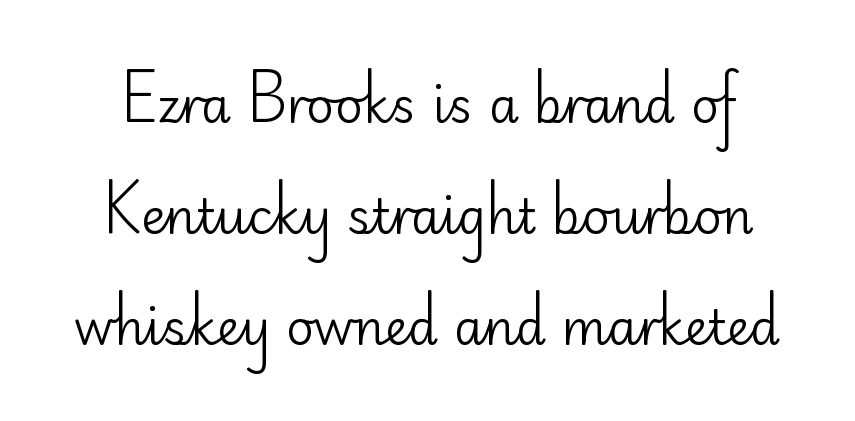
{"serif": "no", "italic": "no", "bold": "no", "weight": "regular", "width": "normal", "stroke_contrast": "low", "x_height": "small", "monospaced": "no", "underline": "no", "line_spacing": "loose", "line_spacing_ratio": 2.31, "letter_spacing": "normal", "letter_spacing_em": 0.0, "glyph_px": 48}
